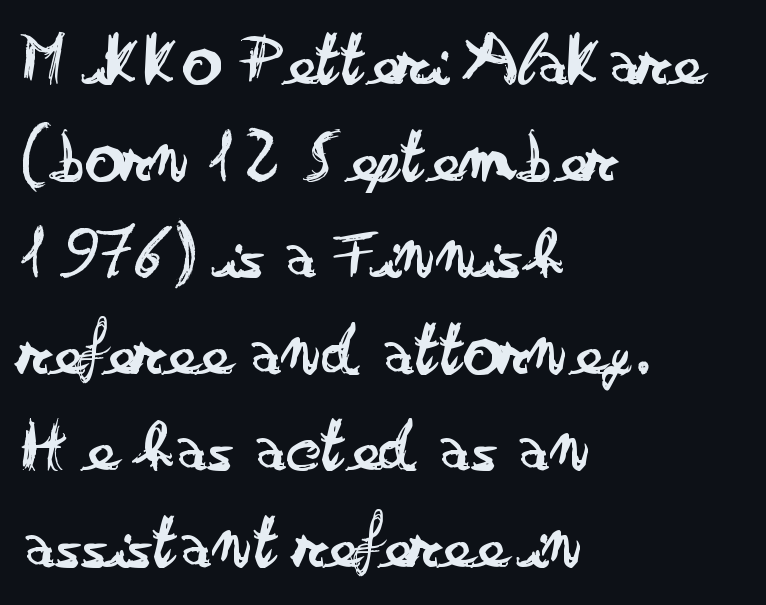
{"serif": "no", "italic": "no", "bold": "no", "weight": "regular", "width": "wide", "stroke_contrast": "low", "x_height": "small", "monospaced": "no", "underline": "no", "align": "left", "line_spacing": "normal", "line_spacing_ratio": 1.27, "letter_spacing": "normal", "letter_spacing_em": 0.0, "glyph_px": 76}
